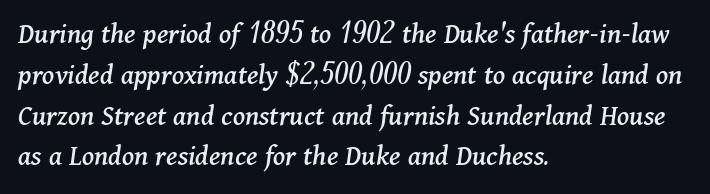
{"serif": "yes", "italic": "yes", "lean": "right", "slant_degrees": 11, "width": "normal", "stroke_contrast": "medium", "x_height": "medium", "monospaced": "no", "underline": "no", "align": "left", "line_spacing": "normal", "line_spacing_ratio": 1.36, "letter_spacing": "normal", "letter_spacing_em": 0.0, "glyph_px": 30}
